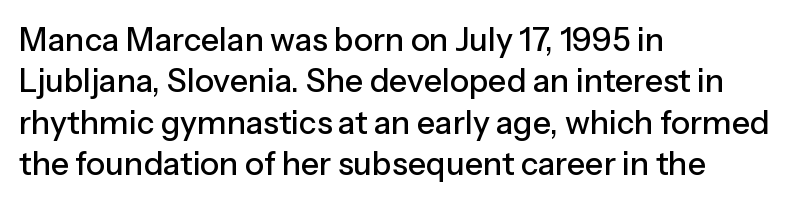
{"serif": "no", "italic": "no", "width": "normal", "stroke_contrast": "low", "x_height": "medium", "monospaced": "no", "underline": "no", "align": "left", "line_spacing": "normal", "line_spacing_ratio": 1.29, "letter_spacing": "normal", "letter_spacing_em": 0.0, "glyph_px": 32}
